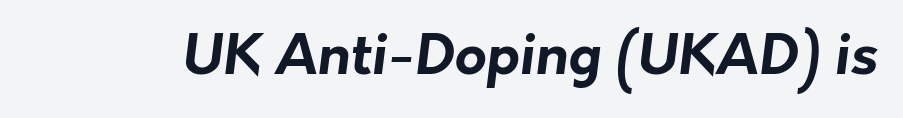
{"serif": "no", "bold": "yes", "weight": "bold", "width": "normal", "stroke_contrast": "low", "x_height": "medium", "monospaced": "no", "underline": "no", "letter_spacing": "normal", "letter_spacing_em": 0.0, "glyph_px": 55}
